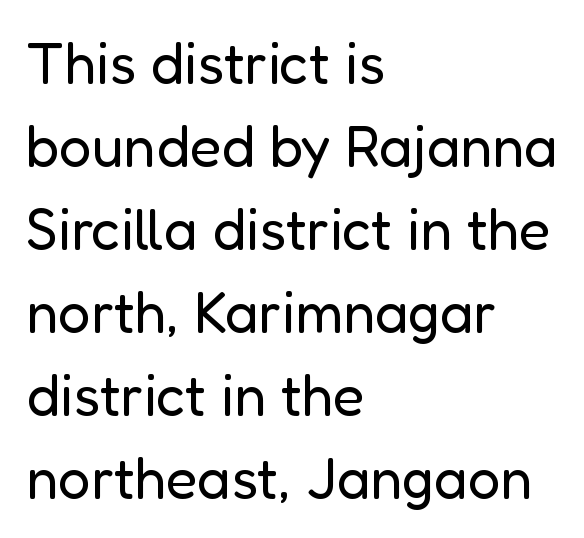
Does the leading feel generous? No, just average. Descenders hang freely into open space. You could call the tracking neutral — neither tight nor loose. These lines are rendered in a variable-pitch font.
